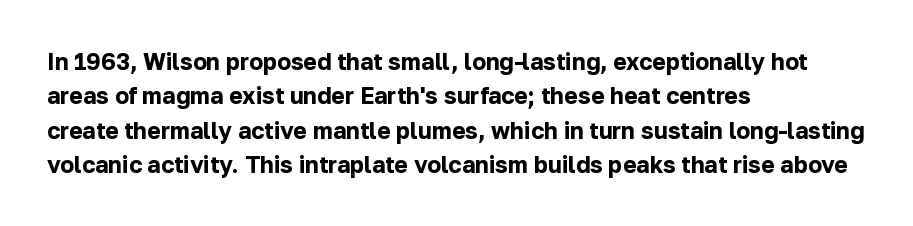
The image shows 23 px bold type, upright; set left-aligned, normal line spacing (1.49x), normal letter spacing, not underlined.
